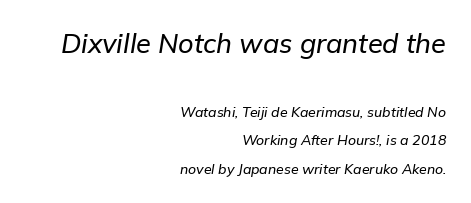
{"italic": "yes", "lean": "right", "slant_degrees": 9, "underline": "no", "align": "right", "line_spacing": "loose", "line_spacing_ratio": 2.04, "letter_spacing": "normal", "letter_spacing_em": 0.0, "larger_block": "first", "size_ratio": 1.93, "glyph_px": 27}
